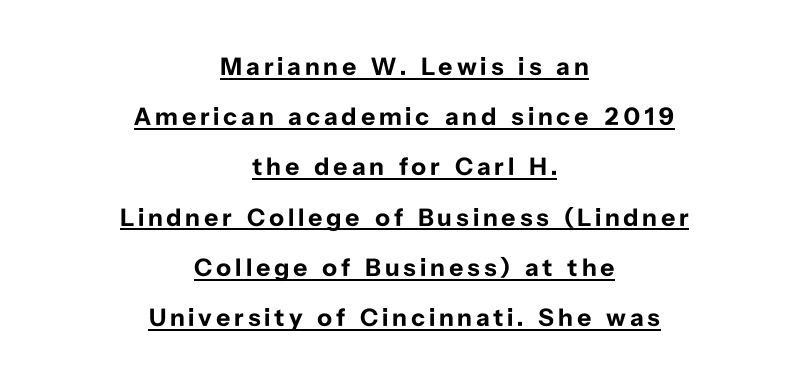
Q: Is the text bold? A: Yes.
Q: Is the text italic (slanted)? A: No, it is upright.
Q: Is the text underlined? A: Yes.
Q: How is the paragraph aligned? A: Centered.
Q: Is the spacing between lines tight, normal or loose? A: Loose.
